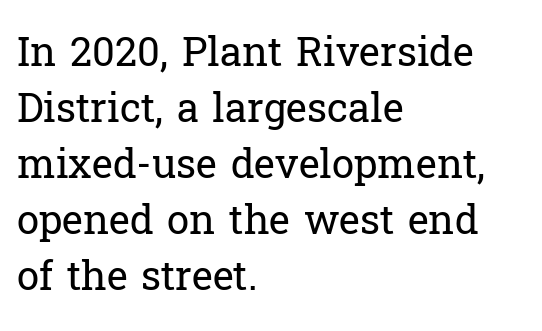
Q: Is the text bold? A: No.
Q: Is the text italic (slanted)? A: No, it is upright.
Q: Is the typeface a serif or a sans-serif typeface? A: Serif.
Q: Is the text underlined? A: No.
Q: How is the paragraph aligned? A: Left-aligned.
Q: Is the spacing between letters normal or unusually wide? A: Normal.
Q: Is the spacing between lines tight, normal or loose? A: Normal.
Q: Width (condensed, normal, or wide)? A: Normal.
Q: Stroke contrast? A: Low.
Q: x-height? A: Medium.
Q: Monospaced? A: No.
